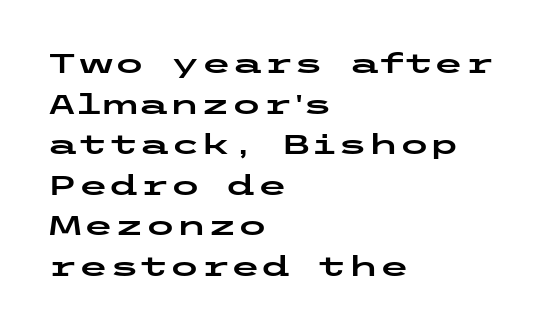
Q: Is the text italic (slanted)? A: No, it is upright.
Q: Is the typeface a serif or a sans-serif typeface? A: Sans-serif.
Q: Is the text underlined? A: No.
Q: How is the paragraph aligned? A: Left-aligned.
Q: Is the spacing between letters normal or unusually wide? A: Normal.
Q: Is the spacing between lines tight, normal or loose? A: Normal.
Q: Width (condensed, normal, or wide)? A: Wide.
Q: Stroke contrast? A: Low.
Q: x-height? A: Medium.
